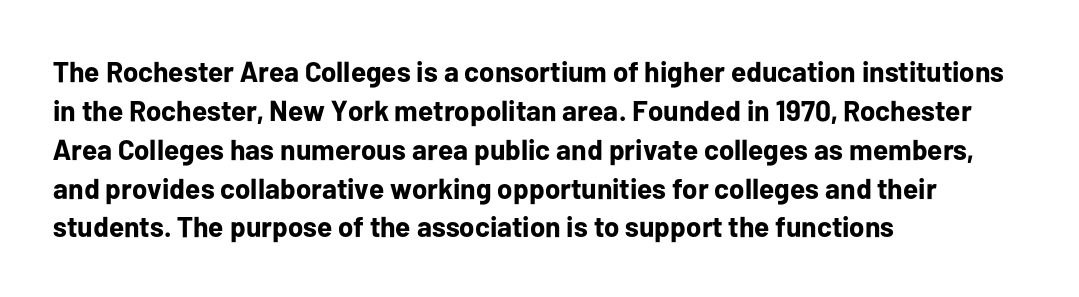
Q: Is the text bold? A: Yes.
Q: Is the text italic (slanted)? A: No, it is upright.
Q: Is the typeface a serif or a sans-serif typeface? A: Sans-serif.
Q: Is the text underlined? A: No.
Q: How is the paragraph aligned? A: Left-aligned.
Q: Is the spacing between letters normal or unusually wide? A: Normal.
Q: Is the spacing between lines tight, normal or loose? A: Normal.
Q: Width (condensed, normal, or wide)? A: Normal.
Q: Stroke contrast? A: Low.
Q: x-height? A: Medium.
Q: Monospaced? A: No.
